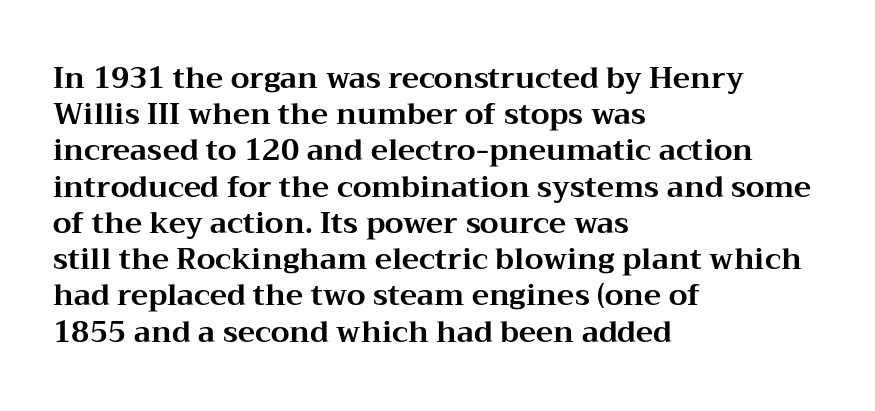
Q: Is the text bold? A: Yes.
Q: Is the text italic (slanted)? A: No, it is upright.
Q: Is the typeface a serif or a sans-serif typeface? A: Serif.
Q: Is the text underlined? A: No.
Q: How is the paragraph aligned? A: Left-aligned.
Q: Is the spacing between letters normal or unusually wide? A: Normal.
Q: Is the spacing between lines tight, normal or loose? A: Normal.
Q: Width (condensed, normal, or wide)? A: Wide.
Q: Stroke contrast? A: Medium.
Q: x-height? A: Medium.
Q: Monospaced? A: No.
